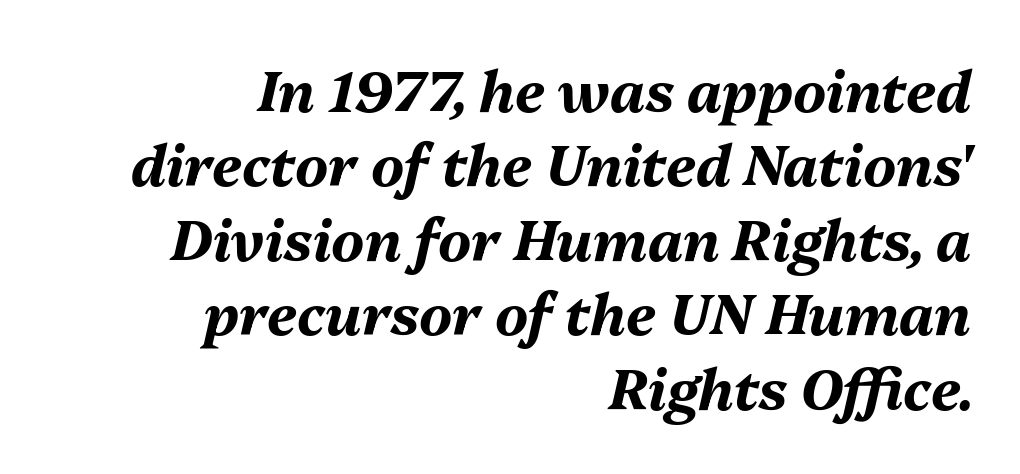
Q: Is the text bold? A: Yes.
Q: Is the text italic (slanted)? A: Yes, it leans right by about 13 degrees.
Q: Is the text underlined? A: No.
Q: How is the paragraph aligned? A: Right-aligned.
Q: Is the spacing between letters normal or unusually wide? A: Normal.
Q: Is the spacing between lines tight, normal or loose? A: Normal.
Q: Width (condensed, normal, or wide)? A: Normal.
Q: Stroke contrast? A: Medium.
Q: x-height? A: Medium.
Q: Monospaced? A: No.
